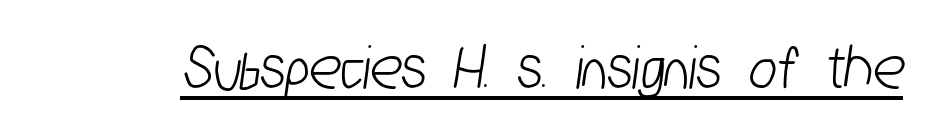
Typographically, this falls in the sans-serif category. The gaps between neighbouring characters are ordinary and unremarkable. You could not count columns in this text — the font is proportionally spaced. The glyphs are accompanied by a horizontal stroke just below them.
